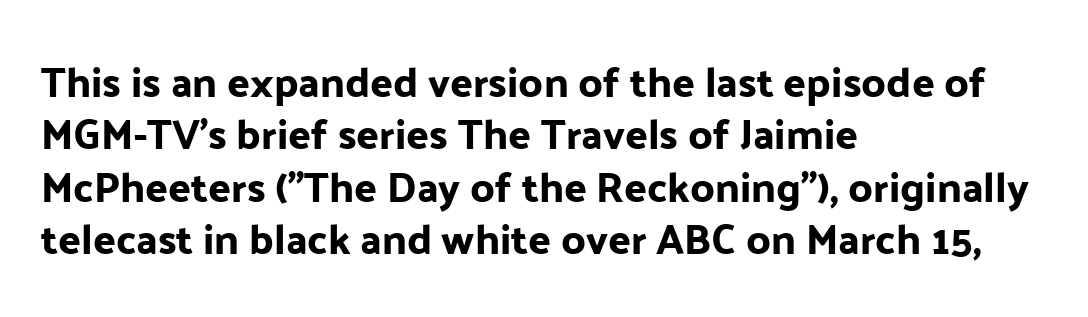
Q: Is the text italic (slanted)? A: No, it is upright.
Q: Is the typeface a serif or a sans-serif typeface? A: Sans-serif.
Q: Is the text underlined? A: No.
Q: How is the paragraph aligned? A: Left-aligned.
Q: Is the spacing between letters normal or unusually wide? A: Normal.
Q: Is the spacing between lines tight, normal or loose? A: Normal.
Q: Width (condensed, normal, or wide)? A: Normal.
Q: Stroke contrast? A: Low.
Q: x-height? A: Medium.
Q: Monospaced? A: No.
